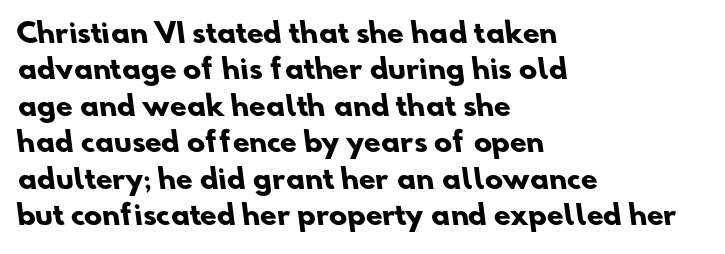
The image shows 27 px bold type; set left-aligned, normal line spacing (1.35x), normal letter spacing, not underlined.
